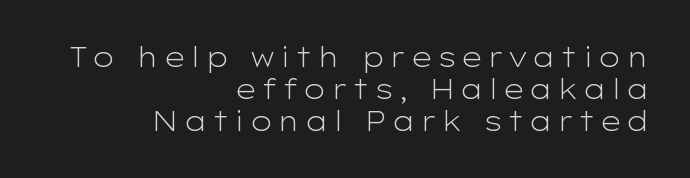
{"italic": "no", "bold": "no", "underline": "no", "align": "right", "line_spacing_ratio": 1.18, "glyph_px": 27}
